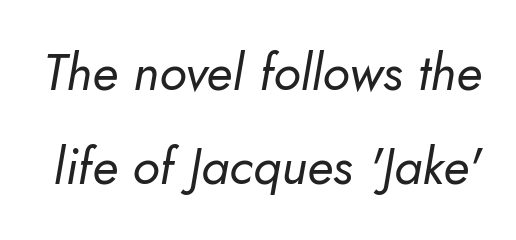
Is the stroke heavy? The answer is a plain regular-or-lighter. The letters sit at their default tracking, neither squeezed nor spread. A typesetter would call this proportional, since set widths differ per character. Observe the lean: these are italic letterforms.
